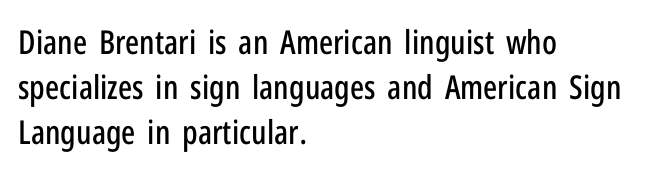
Standard letterfit; no display-style spreading of the glyphs. Grotesque or geometric, the face here clearly has no serifs. Line beginnings align vertically; line endings do not. Horizontal bands of white between lines are of average thickness. These lines were composed using upright roman letters.
